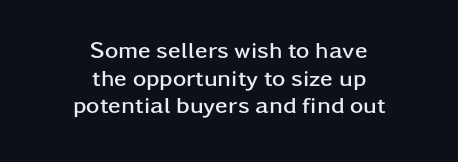
{"italic": "no", "bold": "yes", "underline": "no", "align": "center", "line_spacing_ratio": 1.2, "letter_spacing": "normal", "letter_spacing_em": 0.0, "glyph_px": 23}
